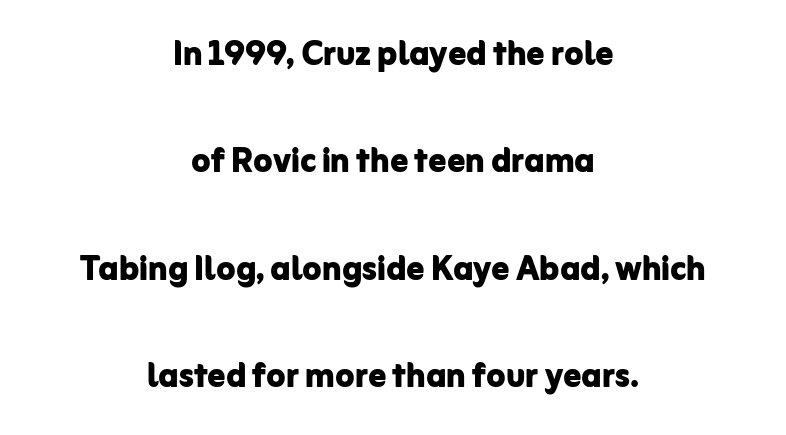
Stroke thickness is high; the sample reads as a true bold. Interline gaps are noticeably wide in this sample. The passage shown is not underscored anywhere. The lettering holds an erect, upright posture throughout.
